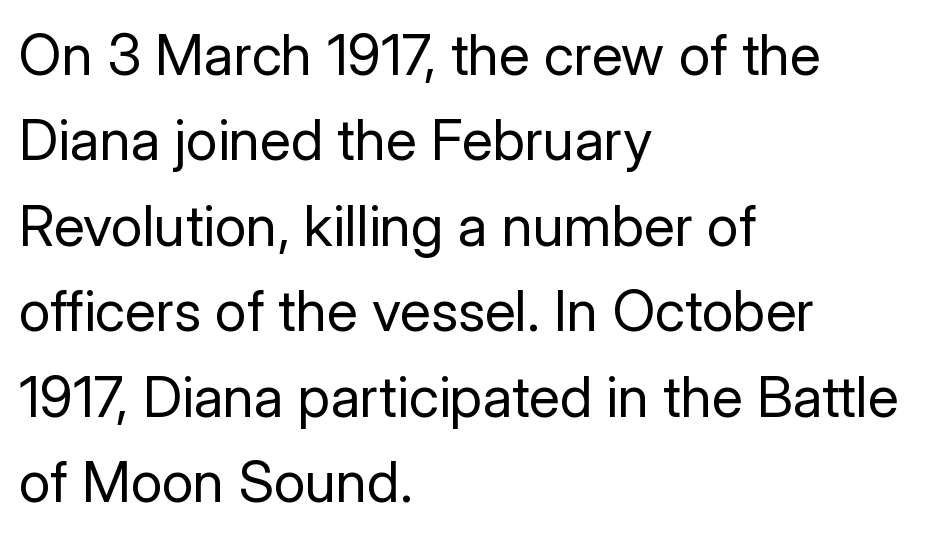
{"serif": "no", "italic": "no", "bold": "no", "weight": "regular", "width": "normal", "stroke_contrast": "low", "x_height": "medium", "monospaced": "no", "underline": "no", "align": "left", "line_spacing": "normal", "line_spacing_ratio": 1.5, "letter_spacing": "normal", "letter_spacing_em": 0.0, "glyph_px": 57}
